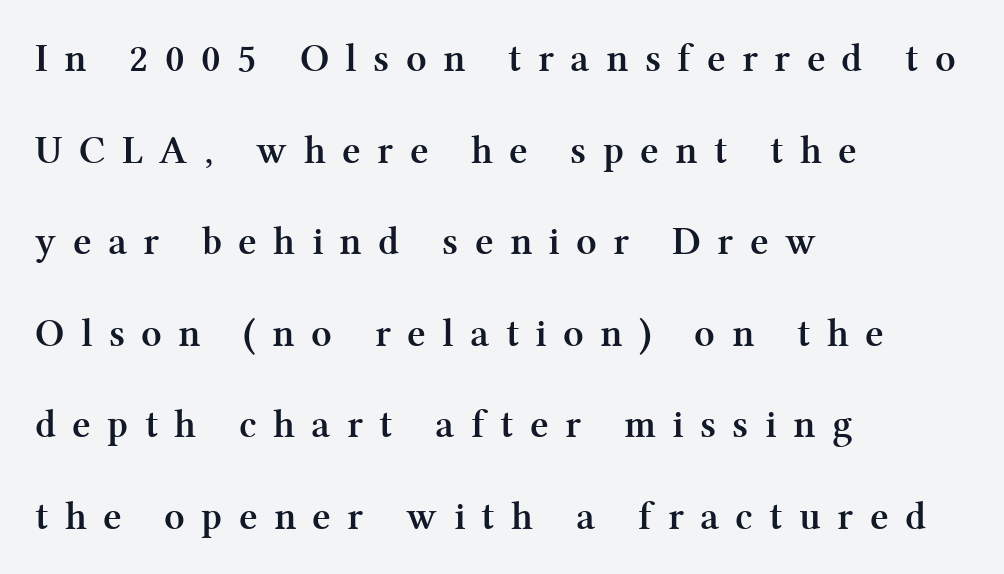
The image shows 40 px semibold serif type, upright; set left-aligned, loose line spacing (2.29x), unusually wide letter spacing (+0.41 em), not underlined; medium stroke contrast and a medium x-height.
